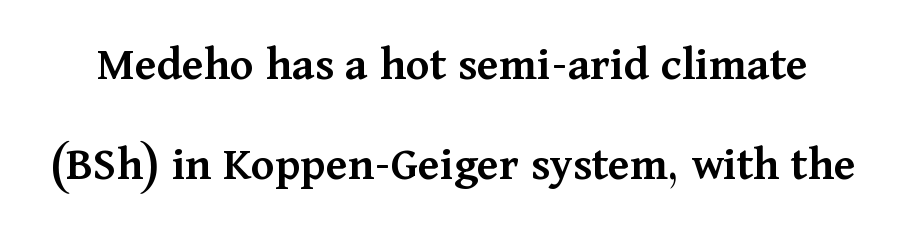
The image shows 49 px semibold serif type, upright; set loose line spacing (2.05x), normal letter spacing, not underlined; medium stroke contrast and a medium x-height.
